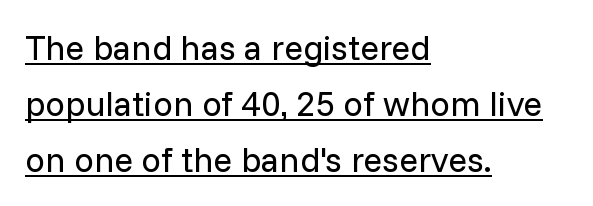
This is roman type, the default non-slanted kind. The letterforms sit shoulder to shoulder at normal distance. The passage shown is underscored from start to finish. Horizontal bands of white between lines are of average thickness. To sum up the face: it is a sans, with no serifs. Is this a fixed-width face? No — the glyphs have proportional, varying widths.
